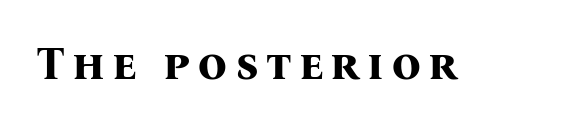
Plain, unruled lines of type. Character widths vary here, with narrow letters taking less room than wide ones. The strokes are fattened all the way to bold. Serif or sans? Serif — the stroke terminals have little feet.
